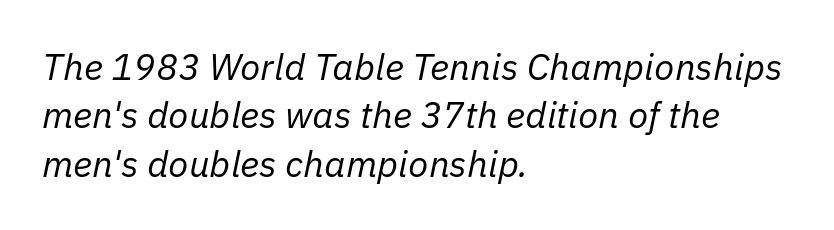
Weight: in the light-to-regular range. Visually the block forms a straight wall on the left and a jagged coastline on the right. These lines are rendered in a variable-pitch font. The typography opts for an oblique posture over an upright one. Caption: standard tracking, unaltered. Rule under the text: the space is simply empty.
